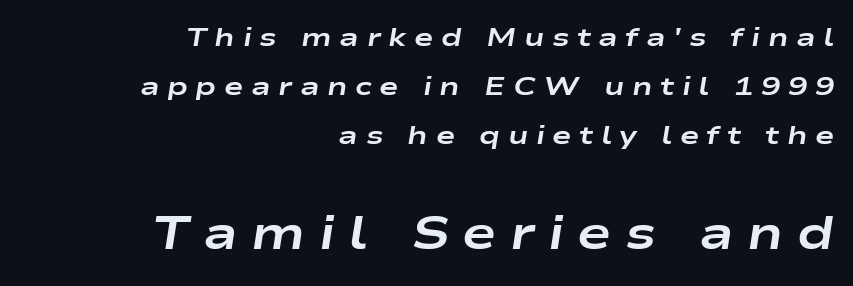
Q: Is the text bold? A: Yes.
Q: Is the text italic (slanted)? A: Yes, it leans right by about 9 degrees.
Q: Is the text underlined? A: No.
Q: How is the paragraph aligned? A: Right-aligned.
Q: Is the spacing between letters normal or unusually wide? A: Unusually wide.
Q: Which block of text is set in a larger size, the first (top) or the second (bottom)? A: The second (bottom) one.
Q: Width (condensed, normal, or wide)? A: Wide.
Q: Stroke contrast? A: Low.
Q: x-height? A: Medium.
Q: Monospaced? A: No.
